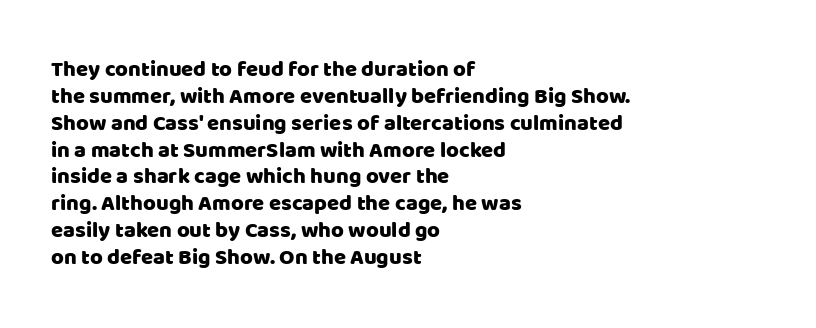
{"italic": "no", "underline": "no", "align": "left", "line_spacing_ratio": 1.22, "letter_spacing": "normal", "letter_spacing_em": 0.0, "glyph_px": 22}
